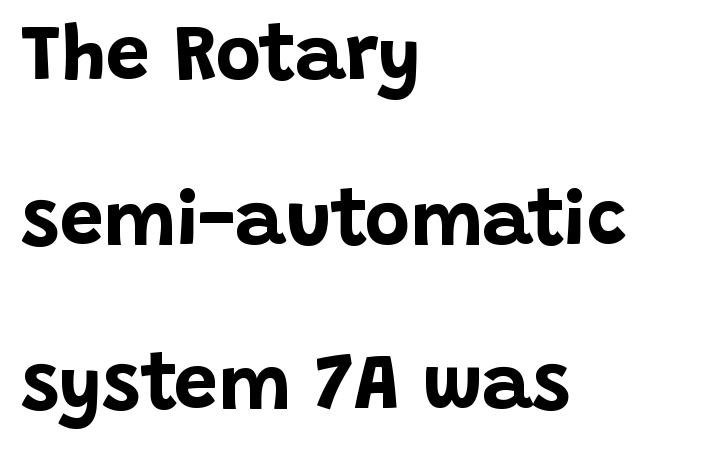
The image shows 78 px bold sans-serif type, upright; set left-aligned, loose line spacing (2.11x), normal letter spacing, not underlined; low stroke contrast and a large x-height.
